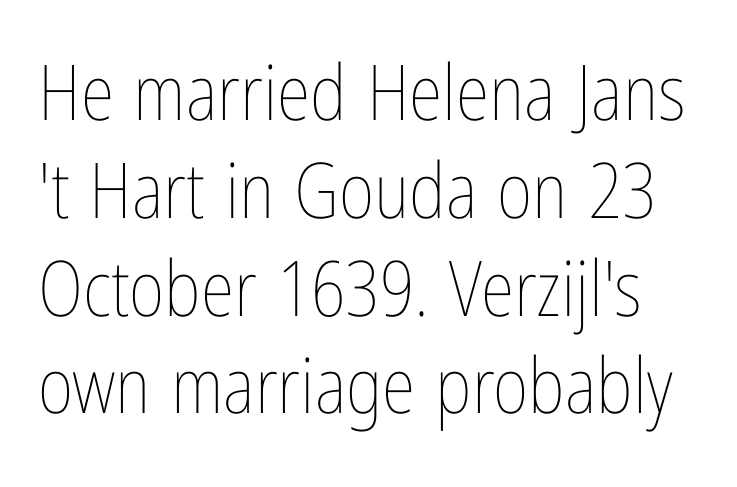
Q: Is the text bold? A: No.
Q: Is the text italic (slanted)? A: No, it is upright.
Q: Is the text underlined? A: No.
Q: Is the spacing between letters normal or unusually wide? A: Normal.
Q: Is the spacing between lines tight, normal or loose? A: Normal.
Q: Width (condensed, normal, or wide)? A: Condensed.
Q: Stroke contrast? A: Low.
Q: x-height? A: Medium.
Q: Monospaced? A: No.
